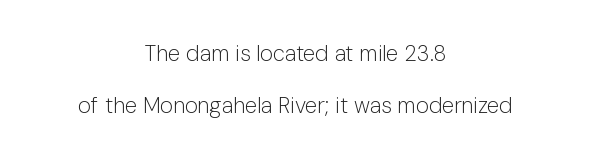
The image shows 22 px text type, upright; set centered, loose line spacing (2.36x), normal letter spacing, not underlined.
